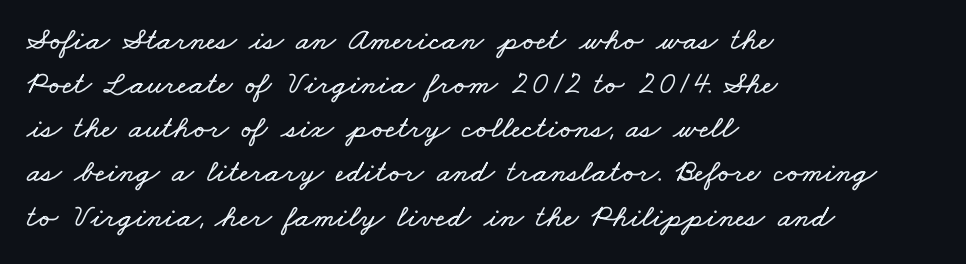
The glyphs are unaccompanied by any horizontal stroke below them. A typesetter would call this proportional, since set widths differ per character. Students, observe: this is what conventionally led text looks like. The rag falls on the right side of this text block.
